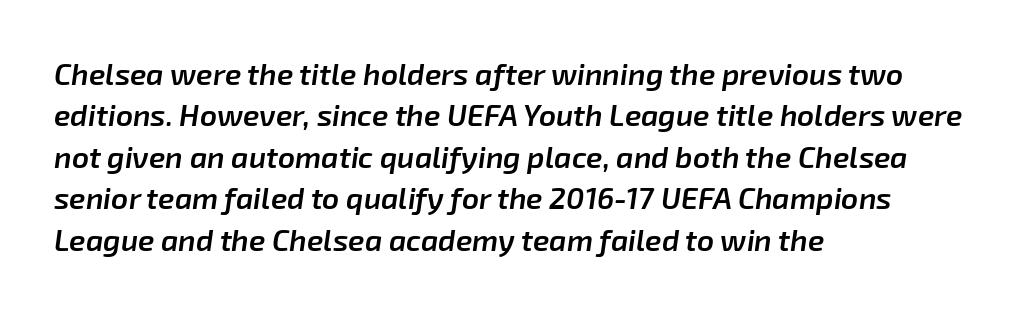
The image shows 30 px semibold type, italic (leaning right); set left-aligned, normal line spacing (1.38x), normal letter spacing, not underlined; low stroke contrast and a medium x-height.
